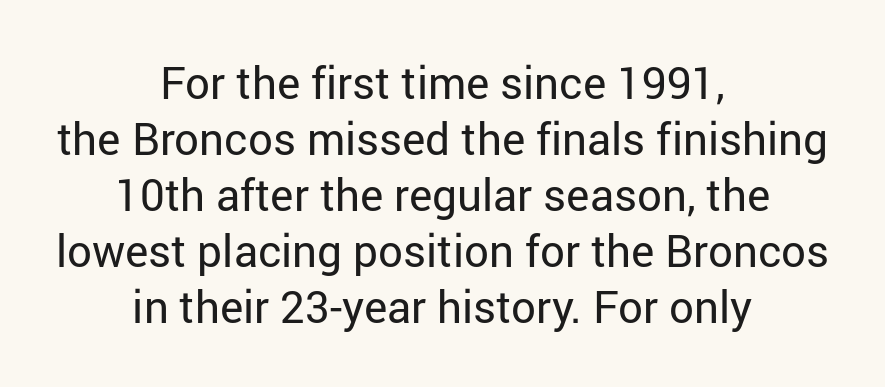
The image shows 44 px regular-weight sans-serif type, upright; set centered, normal line spacing (1.27x), normal letter spacing, not underlined; low stroke contrast and a medium x-height.
